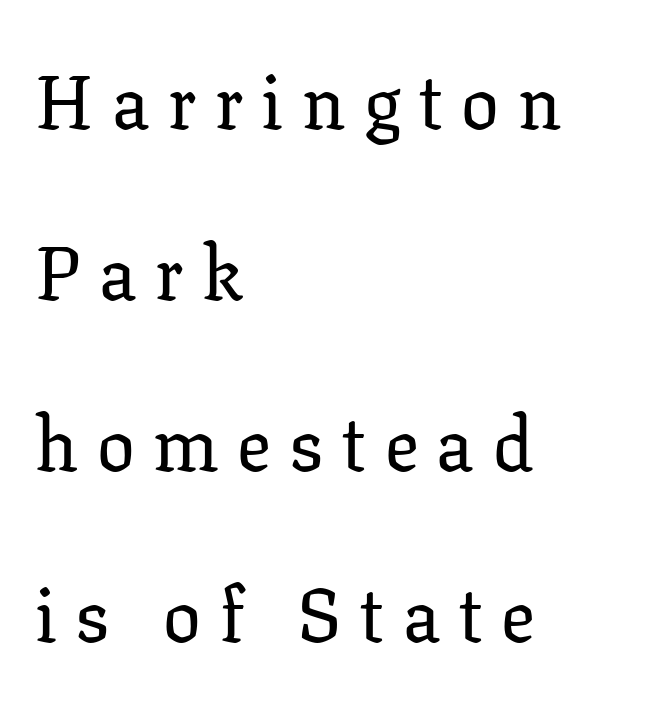
Line spacing here is loose. Here the designer chose a conventional face with non-uniform glyph widths. The ragged edge is on the right, which tells us the setting is flush left. Nope, not italic — everything's standing straight. Quick note: underline off. Little horizontal feet cap the strokes, marking this as serif type.
